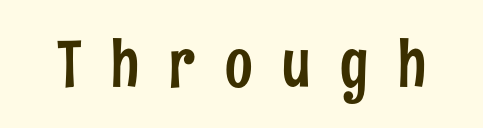
Q: Is the text italic (slanted)? A: No, it is upright.
Q: Is the typeface a serif or a sans-serif typeface? A: Sans-serif.
Q: Is the text underlined? A: No.
Q: Is the spacing between letters normal or unusually wide? A: Unusually wide.
Q: Width (condensed, normal, or wide)? A: Condensed.
Q: Stroke contrast? A: Low.
Q: x-height? A: Medium.
Q: Monospaced? A: No.
